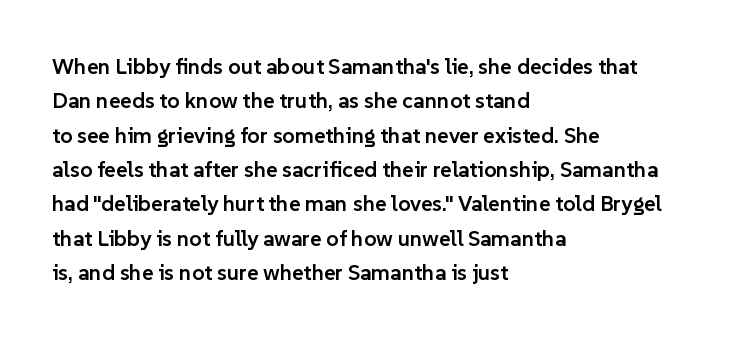
{"italic": "no", "bold": "semi", "underline": "no", "align": "left", "line_spacing": "normal", "line_spacing_ratio": 1.56, "letter_spacing": "normal", "letter_spacing_em": 0.0, "glyph_px": 22}
